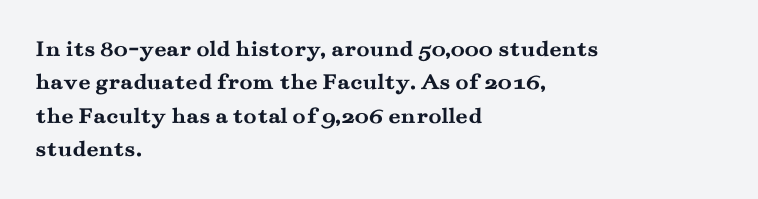
You can tell it's not italic because the verticals are truly vertical. Descender tails drop into unmarked territory. Baseline-to-baseline distance is the conventional proportion of letter height. Nobody touched the tracking dial on this one. Thick stems and heavy bowls — unmistakably bold. One-word summary of the alignment: left.
